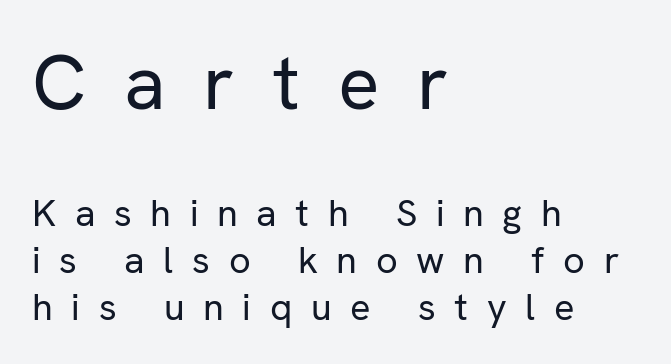
The passage shown is typed in a proportional face where columns would drift. Compared with typical body copy, the letter spacing here is much looser. Stem width sits at or under what a default text font uses. The rendering shows plain stroke endings on the letterforms — a sans-serif design. Between these two stacked blocks, the higher one wins on size. Upright lettering throughout.
